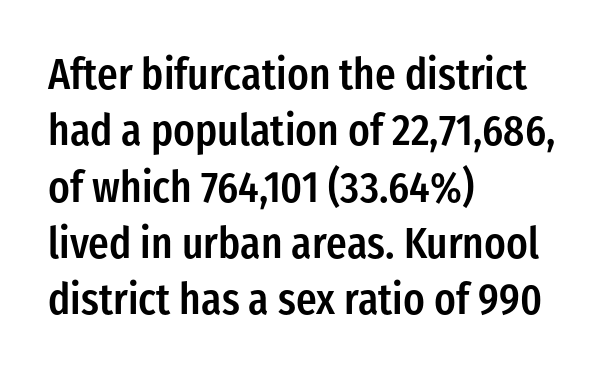
{"serif": "no", "italic": "no", "bold": "semi", "weight": "semibold", "width": "condensed", "stroke_contrast": "low", "x_height": "medium", "monospaced": "no", "underline": "no", "align": "left", "line_spacing": "normal", "line_spacing_ratio": 1.31, "letter_spacing": "normal", "letter_spacing_em": 0.0, "glyph_px": 43}
